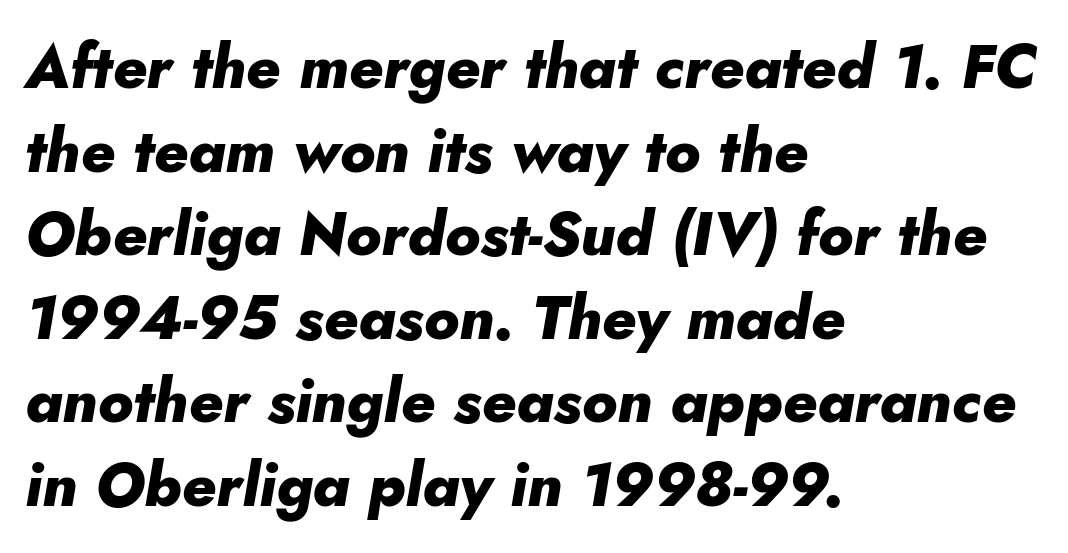
{"italic": "yes", "lean": "right", "slant_degrees": 10, "bold": "yes", "weight": "heavy", "width": "normal", "stroke_contrast": "low", "x_height": "small", "monospaced": "no", "underline": "no", "align": "left", "line_spacing": "normal", "line_spacing_ratio": 1.37, "letter_spacing": "normal", "letter_spacing_em": 0.0, "glyph_px": 61}
